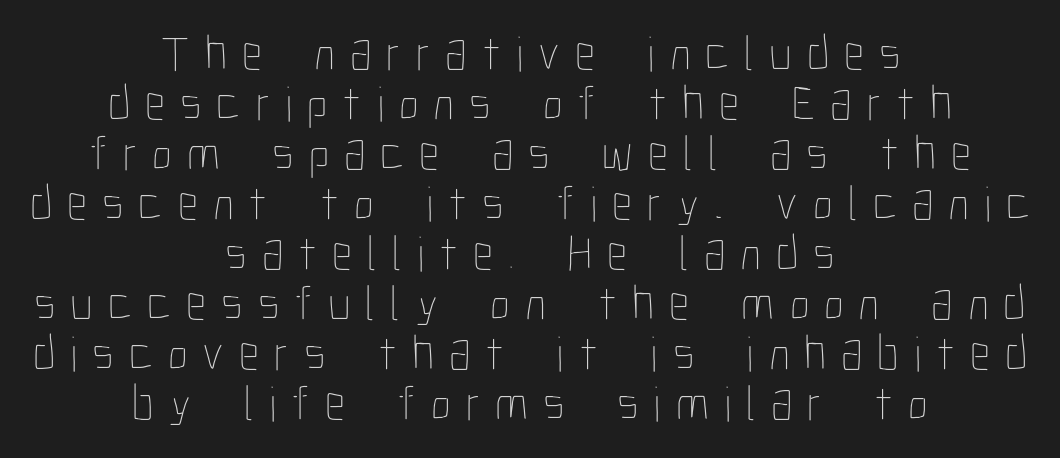
Whoever set this chose condensed vertical rhythm over breathing room. Does extra space separate the letters? Yes, quite a lot of it. This is roman type, the default non-slanted kind. The gap between lines stays unmarked. Here the designer chose a conventional face with non-uniform glyph widths. The paragraph shown floats in the horizontal middle.
